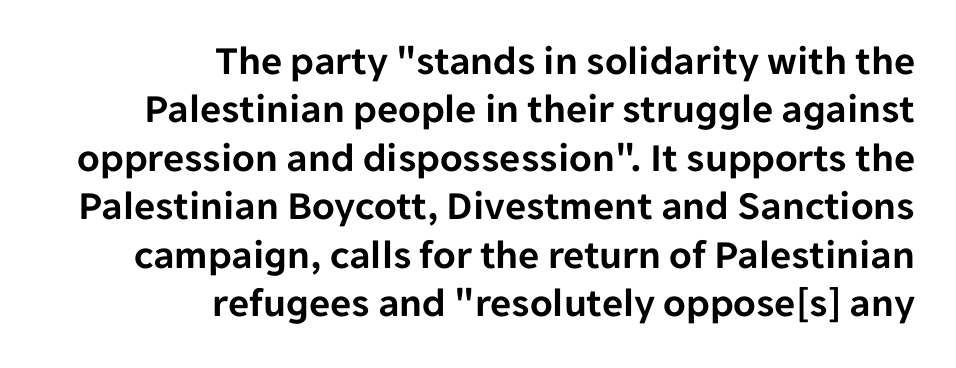
Q: Is the text italic (slanted)? A: No, it is upright.
Q: Is the typeface a serif or a sans-serif typeface? A: Sans-serif.
Q: Is the text underlined? A: No.
Q: How is the paragraph aligned? A: Right-aligned.
Q: Is the spacing between letters normal or unusually wide? A: Normal.
Q: Width (condensed, normal, or wide)? A: Normal.
Q: Stroke contrast? A: Low.
Q: x-height? A: Medium.
Q: Monospaced? A: No.
